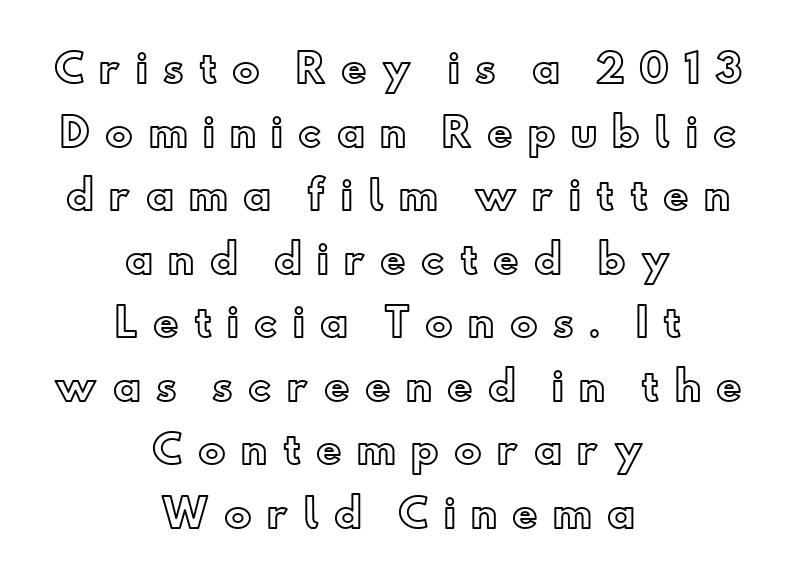
Posture: vertical. Note the varied advance widths — an 'i' is clearly narrower than an 'm'. Whoever set this chose a conventional vertical rhythm. The letterforms stand isolated, each surrounded by extra space.
